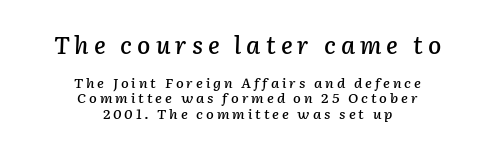
Q: Is the text italic (slanted)? A: Yes, it leans right by about 2 degrees.
Q: Is the text underlined? A: No.
Q: How is the paragraph aligned? A: Centered.
Q: Is the spacing between letters normal or unusually wide? A: Unusually wide.
Q: Is the spacing between lines tight, normal or loose? A: Tight.
Q: Which block of text is set in a larger size, the first (top) or the second (bottom)? A: The first (top) one.
